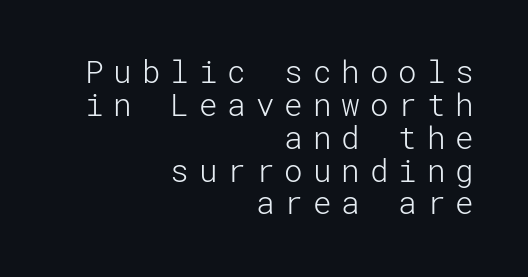
Q: Is the text bold? A: No.
Q: Is the text italic (slanted)? A: No, it is upright.
Q: Is the typeface a serif or a sans-serif typeface? A: Sans-serif.
Q: Is the text underlined? A: No.
Q: How is the paragraph aligned? A: Right-aligned.
Q: Is the spacing between letters normal or unusually wide? A: Unusually wide.
Q: Is the spacing between lines tight, normal or loose? A: Tight.
Q: Width (condensed, normal, or wide)? A: Normal.
Q: Stroke contrast? A: Low.
Q: x-height? A: Medium.
